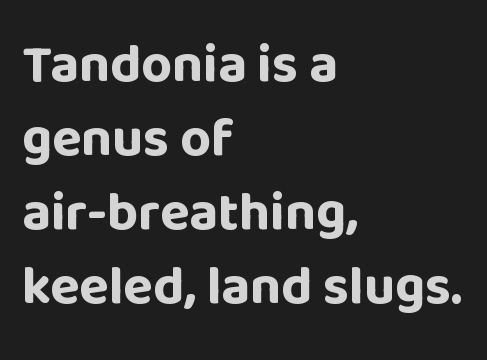
The image shows 54 px bold sans-serif type, upright; set left-aligned, normal line spacing (1.37x), normal letter spacing, not underlined; low stroke contrast and a large x-height.
